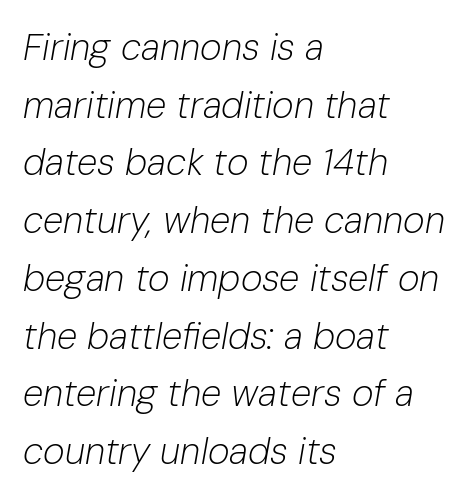
These lines are set flush left with a ragged right edge. Italic: yes, the glyphs are oblique. Summary of weight: not heavy and not bold. The rendering uses natural spacing where letterforms have individual widths. The passage shown stacks its lines at a standard gap.
